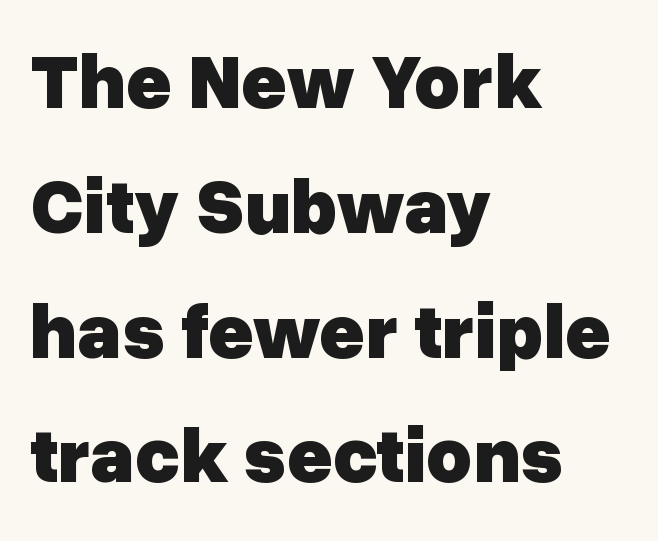
The image shows 78 px heavy sans-serif type, upright; set left-aligned, normal line spacing (1.6x), normal letter spacing, not underlined; low stroke contrast and a medium x-height.
